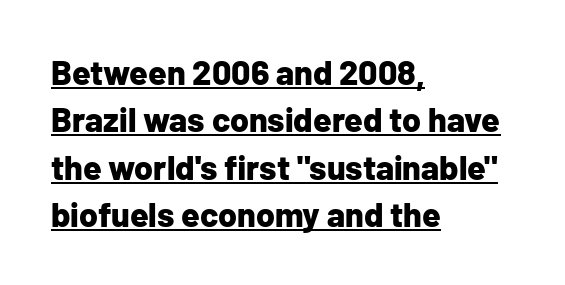
{"serif": "no", "italic": "no", "bold": "yes", "weight": "bold", "width": "normal", "stroke_contrast": "low", "x_height": "medium", "monospaced": "no", "underline": "yes", "align": "left", "line_spacing": "normal", "line_spacing_ratio": 1.39, "letter_spacing": "normal", "letter_spacing_em": 0.0, "glyph_px": 34}
